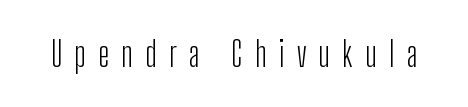
Anything drawn beneath the words? Only blank space. When letters stand straight like this, we call the style roman or upright. A sans-serif font was chosen for this passage. The typeface has the unassuming heft of standard copy or less.
